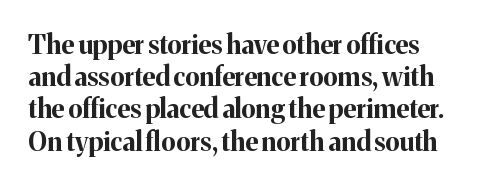
The image shows 26 px bold type, upright; set line spacing 1.24x, normal letter spacing, not underlined.
